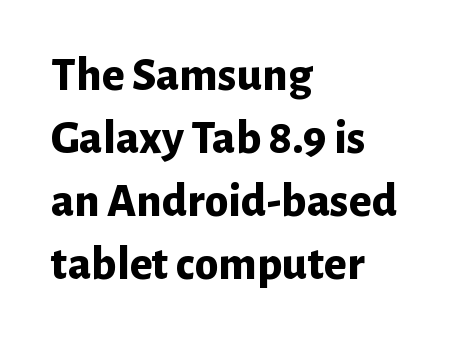
Q: Is the text bold? A: Yes.
Q: Is the text italic (slanted)? A: No, it is upright.
Q: Is the typeface a serif or a sans-serif typeface? A: Sans-serif.
Q: Is the text underlined? A: No.
Q: How is the paragraph aligned? A: Left-aligned.
Q: Is the spacing between letters normal or unusually wide? A: Normal.
Q: Is the spacing between lines tight, normal or loose? A: Normal.
Q: Width (condensed, normal, or wide)? A: Normal.
Q: Stroke contrast? A: Low.
Q: x-height? A: Medium.
Q: Monospaced? A: No.
